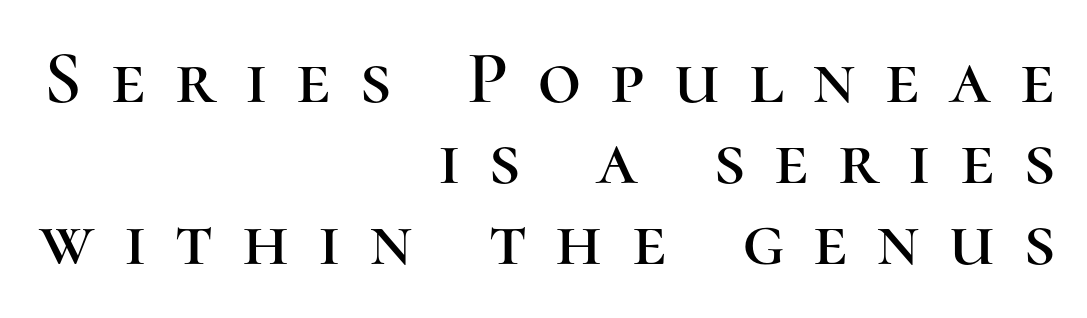
Q: Is the text italic (slanted)? A: No, it is upright.
Q: Is the typeface a serif or a sans-serif typeface? A: Serif.
Q: Is the text underlined? A: No.
Q: How is the paragraph aligned? A: Right-aligned.
Q: Is the spacing between letters normal or unusually wide? A: Unusually wide.
Q: Is the spacing between lines tight, normal or loose? A: Tight.
Q: Width (condensed, normal, or wide)? A: Normal.
Q: Stroke contrast? A: High.
Q: x-height? A: Medium.
Q: Monospaced? A: No.
